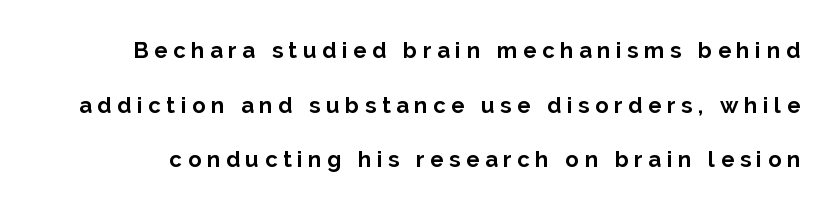
The horizontal fit of the characters is loose and conspicuously gappy. Any mark beneath the type? The region is blank. Each glyph is drawn with heavy, bold strokes. Widely set lines give the paragraph a tall, airy silhouette. The specimen reads as upright at a glance.
